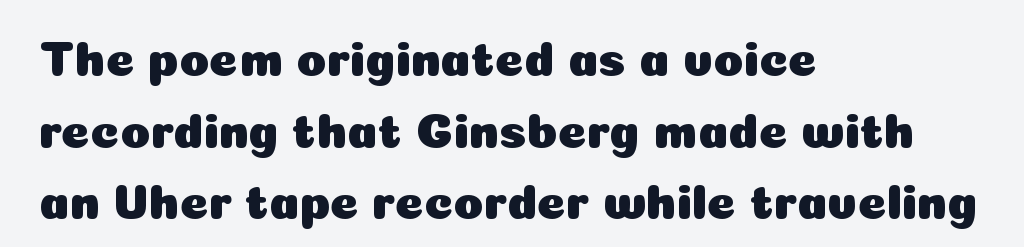
The image shows 49 px sans-serif type, upright; set left-aligned, normal line spacing (1.46x), normal letter spacing, not underlined; low stroke contrast and a medium x-height.
